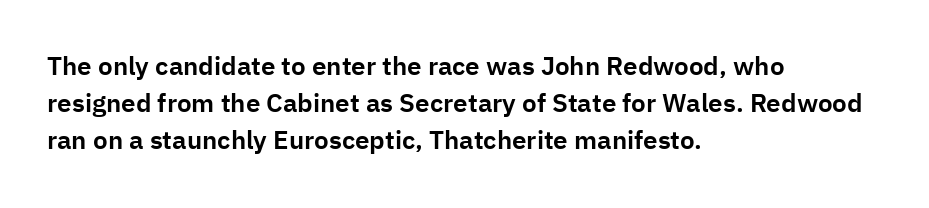
Q: Is the text italic (slanted)? A: No, it is upright.
Q: Is the text underlined? A: No.
Q: How is the paragraph aligned? A: Left-aligned.
Q: Is the spacing between letters normal or unusually wide? A: Normal.
Q: Is the spacing between lines tight, normal or loose? A: Normal.
